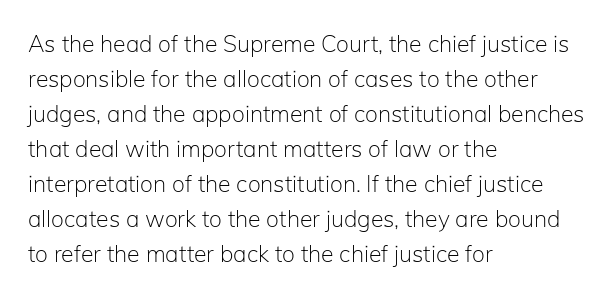
Q: Is the text bold? A: No.
Q: Is the text italic (slanted)? A: No, it is upright.
Q: Is the text underlined? A: No.
Q: How is the paragraph aligned? A: Left-aligned.
Q: Is the spacing between letters normal or unusually wide? A: Normal.
Q: Is the spacing between lines tight, normal or loose? A: Normal.
